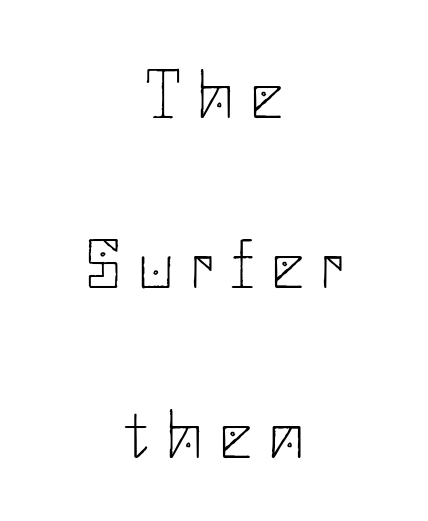
The text was rendered using a sans face with plain stroke endings. Each new line begins a long way beneath the previous one. In CSS terms this would be text-align: center. Stem width sits at or under what a default text font uses. The letterforms stand isolated, each surrounded by extra space. This rendering features lettering with no underline.
